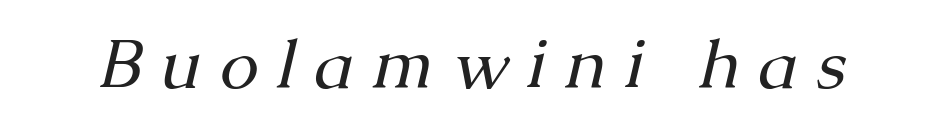
{"serif": "yes", "italic": "yes", "lean": "right", "slant_degrees": 13, "bold": "no", "weight": "regular", "width": "normal", "stroke_contrast": "medium", "x_height": "medium", "monospaced": "no", "underline": "no", "letter_spacing": "wide", "letter_spacing_em": 0.26, "glyph_px": 70}
